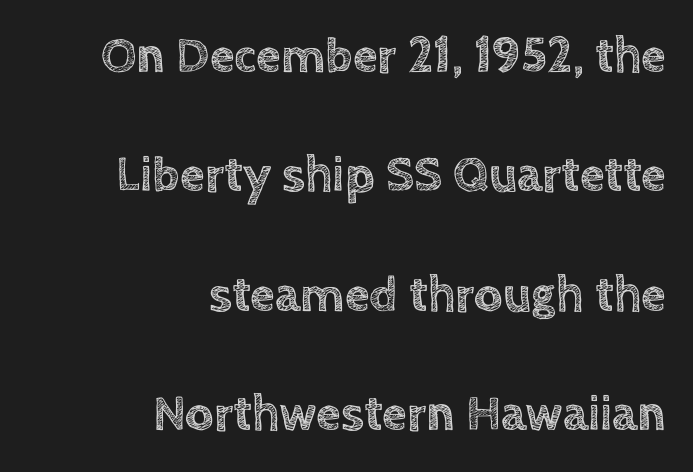
The image shows 50 px text type, upright; set right-aligned, loose line spacing (2.39x), normal letter spacing, not underlined; a large x-height.
